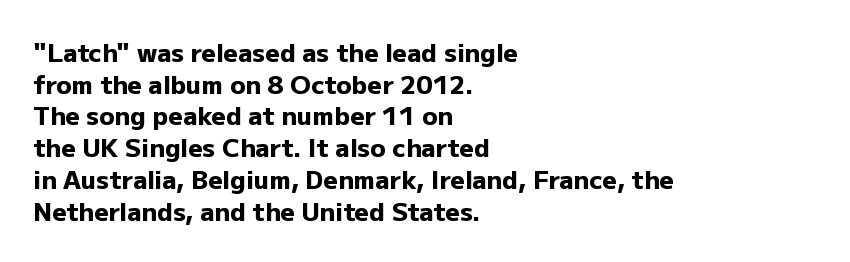
The image shows 25 px bold type, upright; set left-aligned, normal line spacing (1.27x), normal letter spacing, not underlined.
